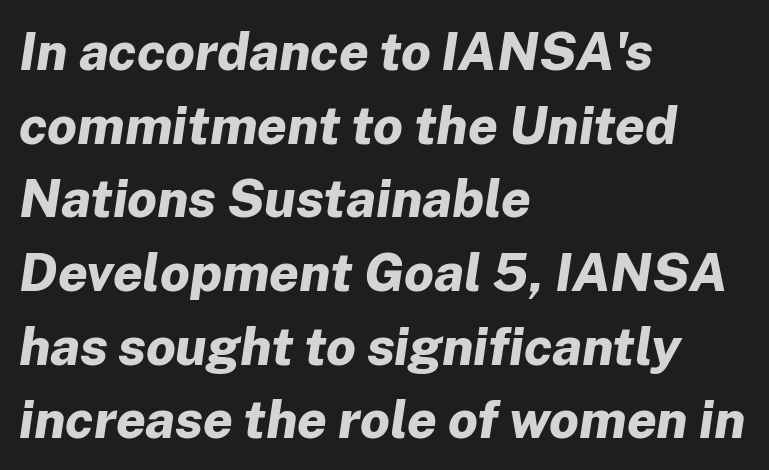
Q: Is the text bold? A: Yes.
Q: Is the text italic (slanted)? A: Yes, it leans right by about 8 degrees.
Q: Is the text underlined? A: No.
Q: How is the paragraph aligned? A: Left-aligned.
Q: Is the spacing between letters normal or unusually wide? A: Normal.
Q: Is the spacing between lines tight, normal or loose? A: Normal.
Q: Width (condensed, normal, or wide)? A: Normal.
Q: Stroke contrast? A: Low.
Q: x-height? A: Medium.
Q: Monospaced? A: No.
